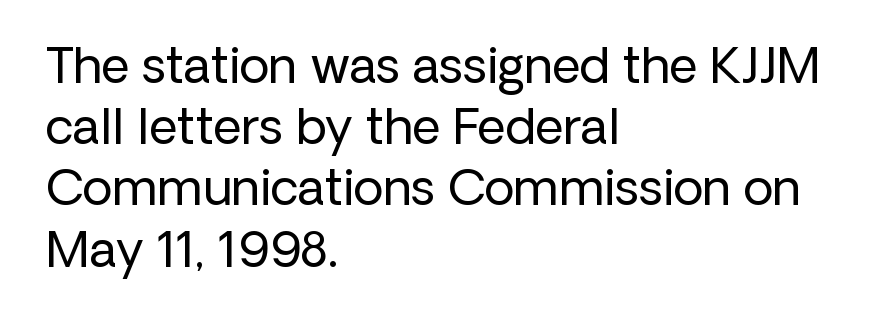
{"serif": "no", "italic": "no", "bold": "no", "weight": "regular", "width": "normal", "stroke_contrast": "low", "x_height": "medium", "monospaced": "no", "underline": "no", "align": "left", "line_spacing": "normal", "line_spacing_ratio": 1.25, "letter_spacing": "normal", "letter_spacing_em": 0.0, "glyph_px": 49}
